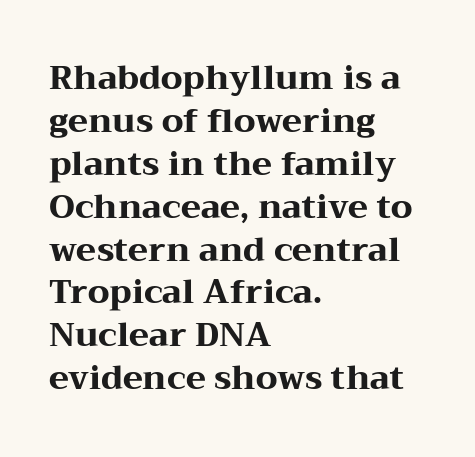
Q: Is the text bold? A: Yes.
Q: Is the text italic (slanted)? A: No, it is upright.
Q: Is the typeface a serif or a sans-serif typeface? A: Serif.
Q: Is the text underlined? A: No.
Q: How is the paragraph aligned? A: Left-aligned.
Q: Is the spacing between letters normal or unusually wide? A: Normal.
Q: Is the spacing between lines tight, normal or loose? A: Normal.
Q: Width (condensed, normal, or wide)? A: Wide.
Q: Stroke contrast? A: Medium.
Q: x-height? A: Medium.
Q: Monospaced? A: No.
